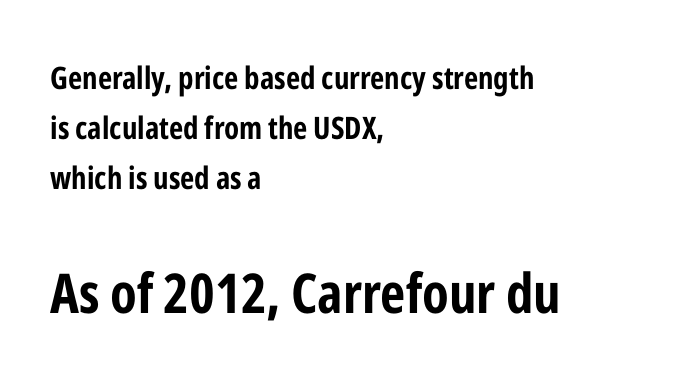
Q: Is the text bold? A: Yes.
Q: Is the text italic (slanted)? A: No, it is upright.
Q: Is the typeface a serif or a sans-serif typeface? A: Sans-serif.
Q: Is the text underlined? A: No.
Q: How is the paragraph aligned? A: Left-aligned.
Q: Is the spacing between letters normal or unusually wide? A: Normal.
Q: Is the spacing between lines tight, normal or loose? A: Normal.
Q: Which block of text is set in a larger size, the first (top) or the second (bottom)? A: The second (bottom) one.
Q: Width (condensed, normal, or wide)? A: Condensed.
Q: Stroke contrast? A: Low.
Q: x-height? A: Medium.
Q: Monospaced? A: No.
